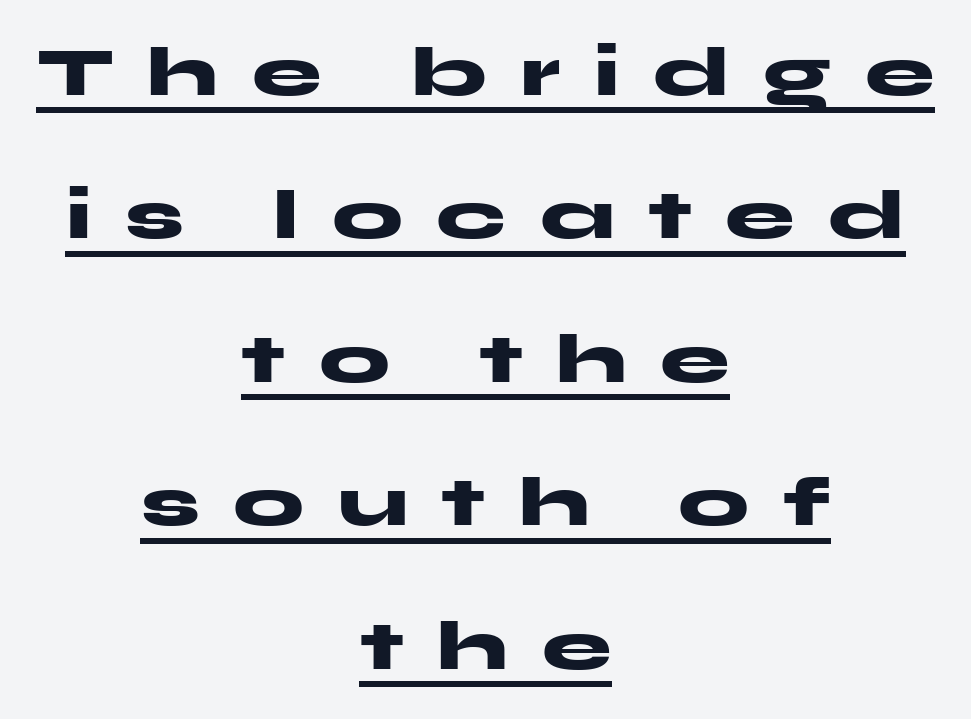
{"serif": "no", "italic": "no", "bold": "yes", "weight": "heavy", "width": "wide", "stroke_contrast": "medium", "x_height": "medium", "monospaced": "no", "underline": "yes", "align": "center", "line_spacing": "loose", "line_spacing_ratio": 2.05, "letter_spacing": "wide", "letter_spacing_em": 0.48, "glyph_px": 70}
